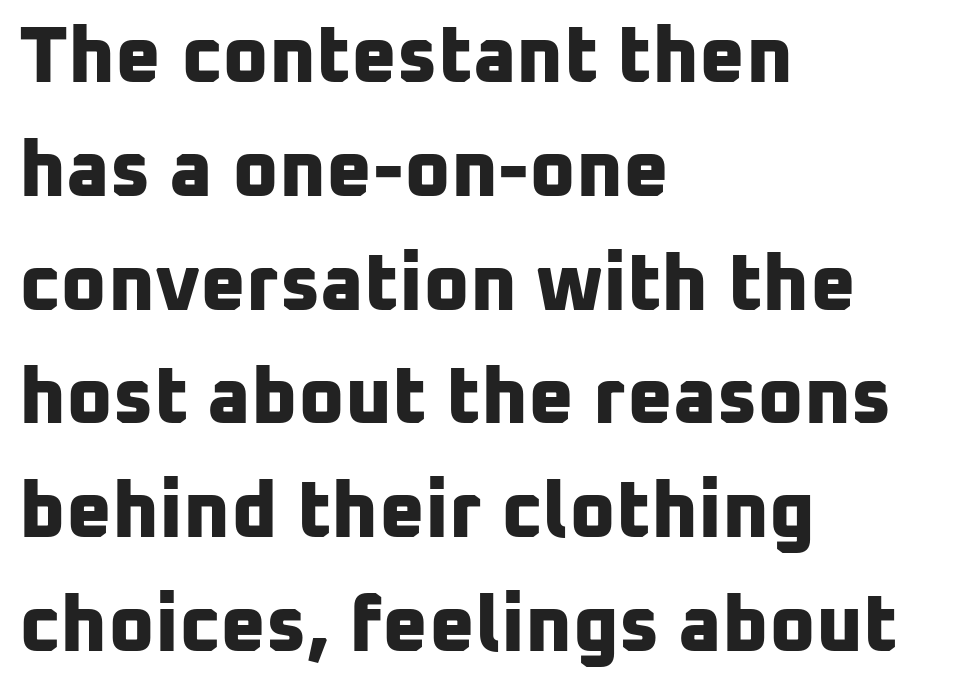
Leftover space on each line is placed entirely after the last word. Varying glyph widths throughout — classic text-font behaviour. Heavy-handed strokes throughout: this text is bold. Summary of vertical rhythm: regular, with standard interline spacing. Serif or sans? Sans — the stroke terminals are bare. Here the glyphs are tracked normally, forming tight word shapes.
